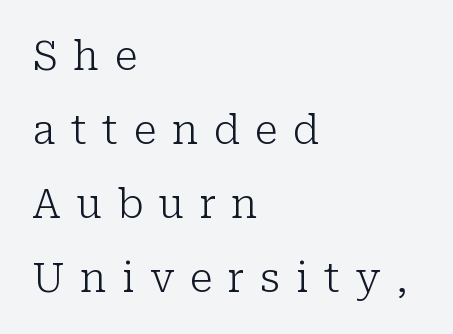
{"serif": "yes", "italic": "no", "bold": "no", "weight": "light", "width": "normal", "stroke_contrast": "low", "x_height": "medium", "monospaced": "no", "underline": "no", "align": "left", "line_spacing_ratio": 1.85, "letter_spacing": "wide", "letter_spacing_em": 0.39, "glyph_px": 40}
